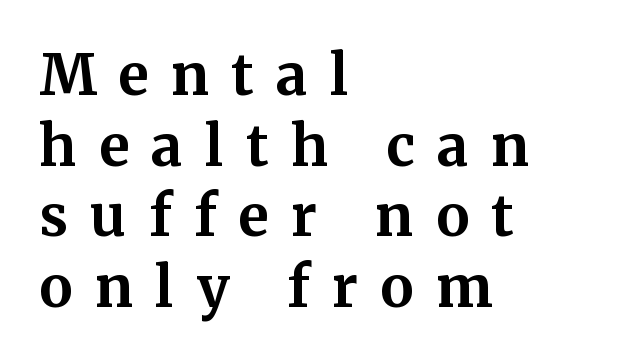
Q: Is the text bold? A: Yes.
Q: Is the text italic (slanted)? A: No, it is upright.
Q: Is the typeface a serif or a sans-serif typeface? A: Serif.
Q: Is the text underlined? A: No.
Q: How is the paragraph aligned? A: Left-aligned.
Q: Is the spacing between letters normal or unusually wide? A: Unusually wide.
Q: Is the spacing between lines tight, normal or loose? A: Normal.
Q: Width (condensed, normal, or wide)? A: Normal.
Q: Stroke contrast? A: Medium.
Q: x-height? A: Medium.
Q: Monospaced? A: No.
